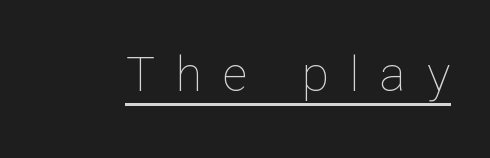
Q: Is the text bold? A: No.
Q: Is the text italic (slanted)? A: No, it is upright.
Q: Is the text underlined? A: Yes.
Q: Is the spacing between letters normal or unusually wide? A: Unusually wide.
Q: Width (condensed, normal, or wide)? A: Normal.
Q: Stroke contrast? A: Low.
Q: x-height? A: Medium.
Q: Monospaced? A: No.
